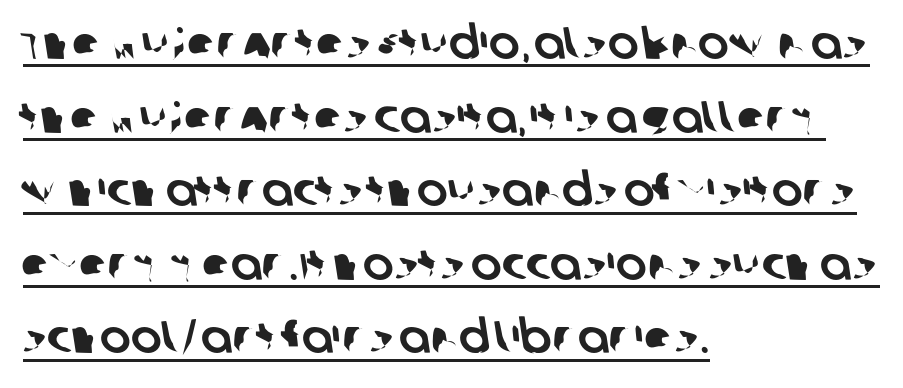
The lines sit at an ordinary, default distance from one another. Unlike a traditional serif, this face leaves its strokes unadorned. Spacing verdict: proportional, widths tailored to each character. The face used here is rendered with its standard letterfit. Check the space under the baseline: a stroke is drawn there.
